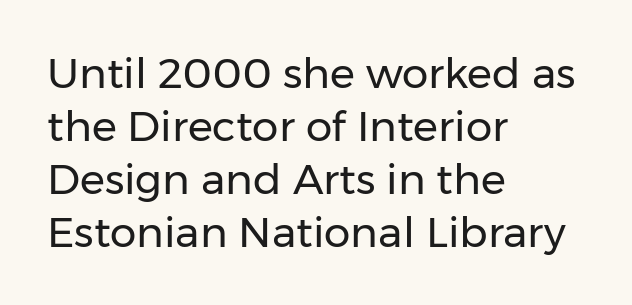
A typesetter would label this face a sans. Weight class: somewhere from thin through regular. Note the varied advance widths — an 'i' is clearly narrower than an 'm'. Vertical strokes here are truly vertical. Lines of text with bare space underneath.
